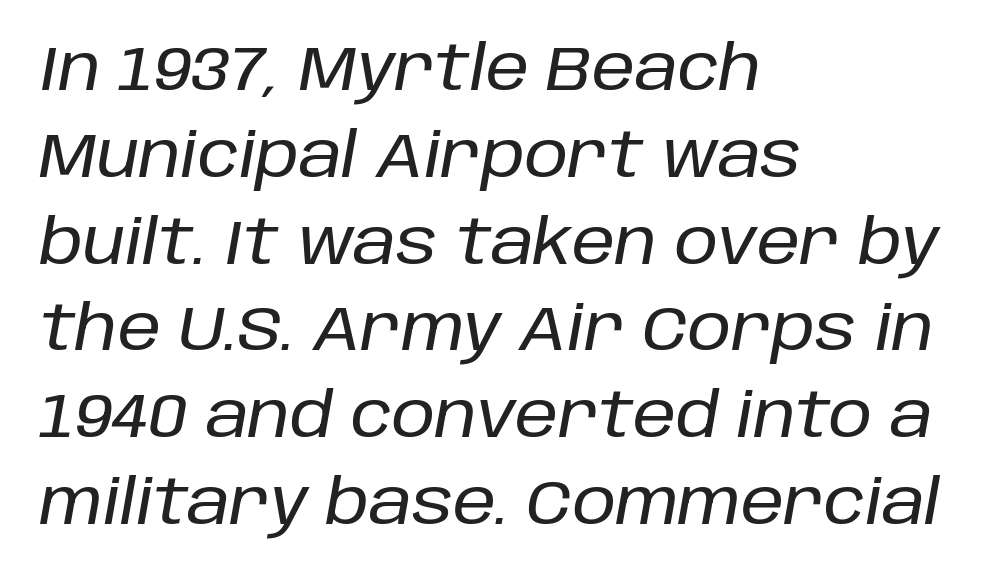
The image shows 62 px text type, italic (leaning right); set left-aligned, normal line spacing (1.4x), normal letter spacing, not underlined; low stroke contrast and a large x-height.
